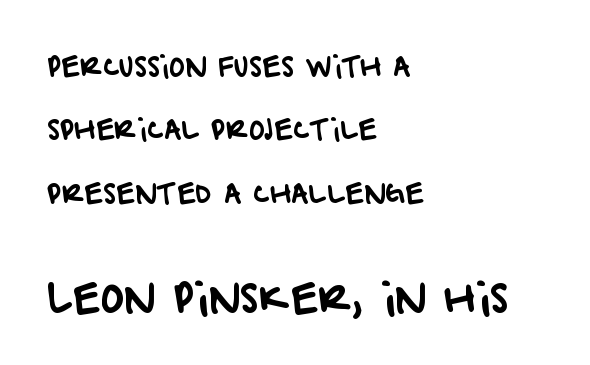
The rendering anchors every line to the left-hand side. These lines are rendered in a variable-pitch font. Visually, the bottom section dominates because its glyphs are scaled up. Compared with typical paragraphs, the rows here are farther apart. Serif or sans? Sans — the stroke terminals are bare.
